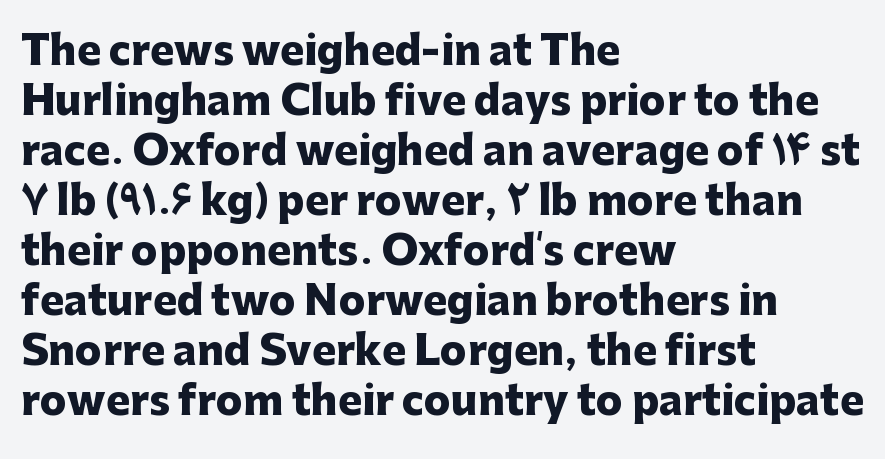
Q: Is the text bold? A: Yes.
Q: Is the text italic (slanted)? A: No, it is upright.
Q: Is the typeface a serif or a sans-serif typeface? A: Sans-serif.
Q: Is the text underlined? A: No.
Q: How is the paragraph aligned? A: Left-aligned.
Q: Is the spacing between letters normal or unusually wide? A: Normal.
Q: Is the spacing between lines tight, normal or loose? A: Normal.
Q: Width (condensed, normal, or wide)? A: Normal.
Q: Stroke contrast? A: Low.
Q: x-height? A: Medium.
Q: Monospaced? A: No.
